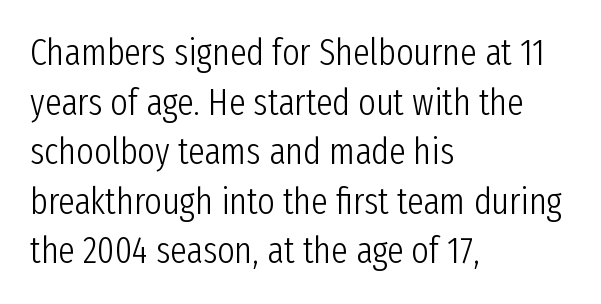
{"serif": "no", "italic": "no", "bold": "no", "weight": "light", "width": "condensed", "stroke_contrast": "low", "x_height": "medium", "monospaced": "no", "underline": "no", "align": "left", "line_spacing": "normal", "line_spacing_ratio": 1.34, "letter_spacing": "normal", "letter_spacing_em": 0.0, "glyph_px": 37}
